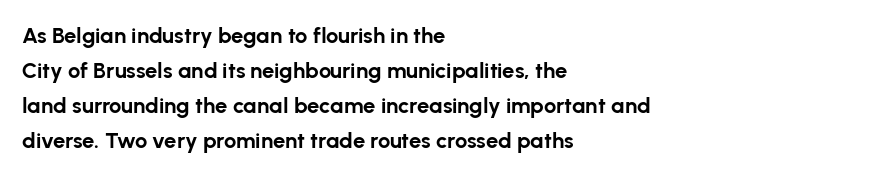
The image shows 22 px bold type, upright; set left-aligned, normal line spacing (1.59x), normal letter spacing, not underlined.
